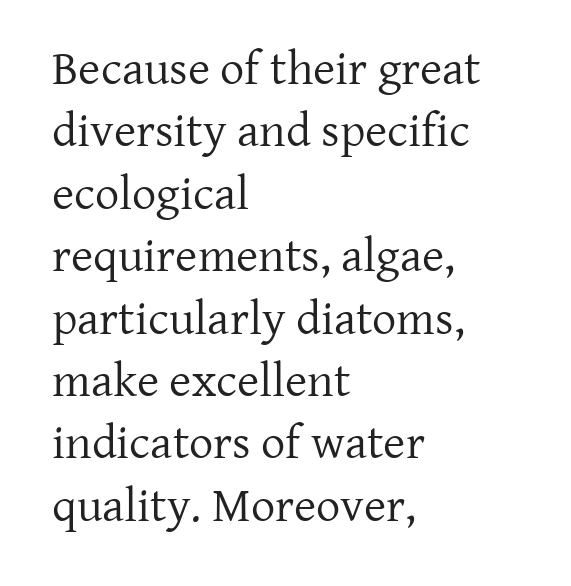
The image shows 48 px regular-weight serif type, upright; set left-aligned, normal line spacing (1.3x), normal letter spacing, not underlined; low stroke contrast and a medium x-height.
